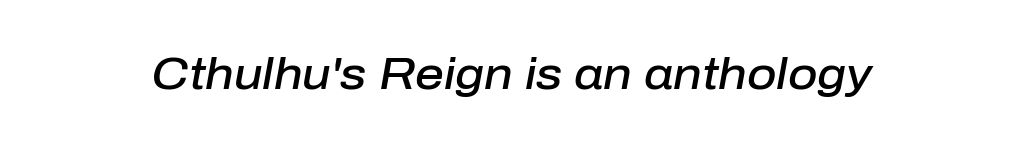
Q: Is the text bold? A: Semi-bold.
Q: Is the text italic (slanted)? A: Yes, it leans right by about 10 degrees.
Q: Is the text underlined? A: No.
Q: Is the spacing between letters normal or unusually wide? A: Normal.
Q: Width (condensed, normal, or wide)? A: Normal.
Q: Stroke contrast? A: Low.
Q: x-height? A: Medium.
Q: Monospaced? A: No.
